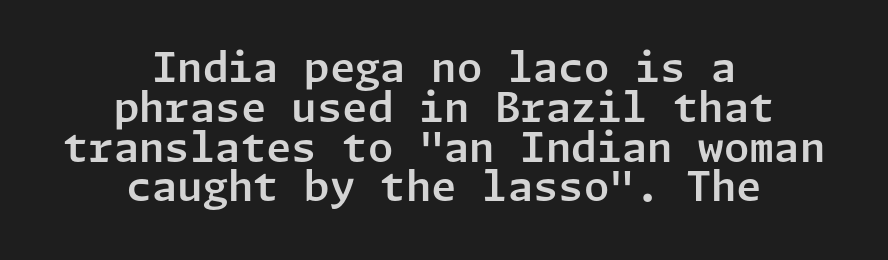
Q: Is the text italic (slanted)? A: No, it is upright.
Q: Is the typeface a serif or a sans-serif typeface? A: Sans-serif.
Q: Is the text underlined? A: No.
Q: How is the paragraph aligned? A: Centered.
Q: Is the spacing between letters normal or unusually wide? A: Normal.
Q: Is the spacing between lines tight, normal or loose? A: Tight.
Q: Width (condensed, normal, or wide)? A: Normal.
Q: Stroke contrast? A: Low.
Q: x-height? A: Medium.
